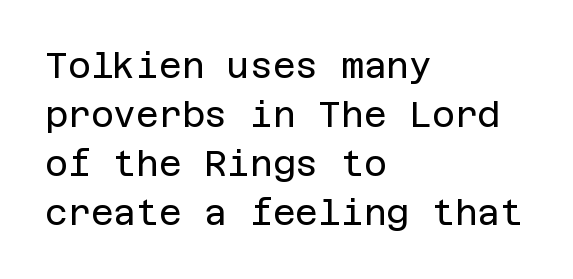
Descender tails drop into unmarked territory. Is this a heavy cut? Hardly; it is regular or lighter. The paragraph has a hard left edge and a soft right edge. Whoever set this chose a conventional vertical rhythm. The designer went with a sans here, leaving each stem footless. Nope, not italic — everything's standing straight.
